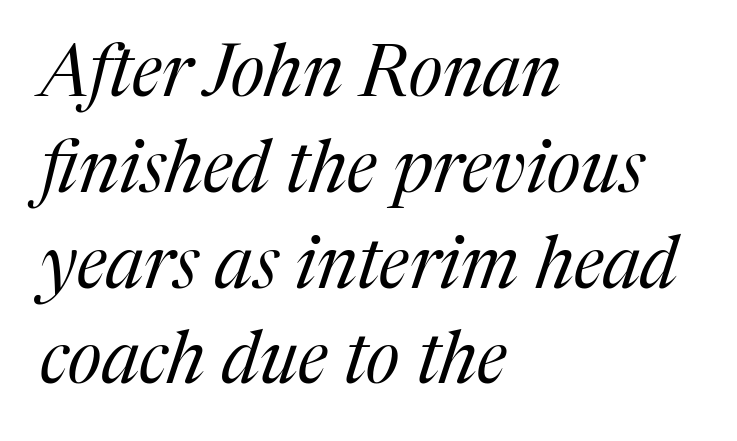
The image shows 72 px regular-weight serif type, italic (leaning right); set left-aligned, normal line spacing (1.33x), normal letter spacing, not underlined; medium stroke contrast and a medium x-height.
